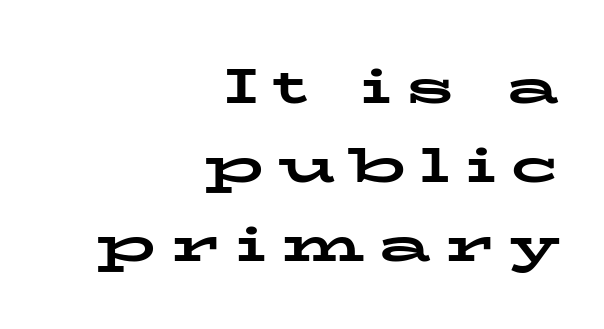
Q: Is the text bold? A: Yes.
Q: Is the text italic (slanted)? A: No, it is upright.
Q: Is the typeface a serif or a sans-serif typeface? A: Serif.
Q: Is the text underlined? A: No.
Q: How is the paragraph aligned? A: Right-aligned.
Q: Is the spacing between letters normal or unusually wide? A: Unusually wide.
Q: Is the spacing between lines tight, normal or loose? A: Normal.
Q: Width (condensed, normal, or wide)? A: Wide.
Q: Stroke contrast? A: Low.
Q: x-height? A: Medium.
Q: Monospaced? A: No.
